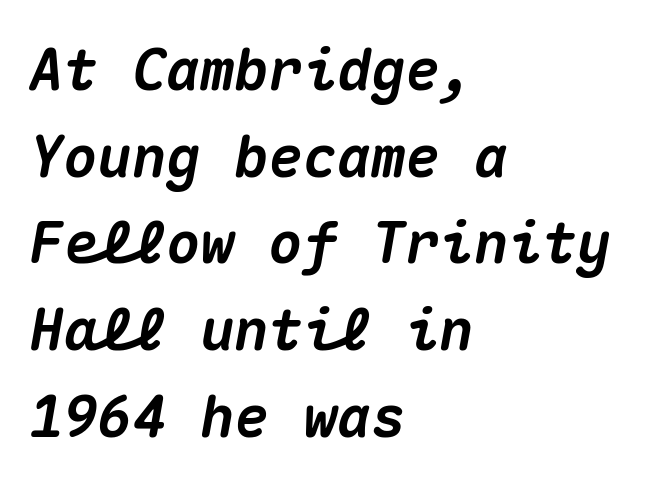
Q: Is the text bold? A: Yes.
Q: Is the text italic (slanted)? A: Yes, it leans right by about 10 degrees.
Q: Is the text underlined? A: No.
Q: How is the paragraph aligned? A: Left-aligned.
Q: Is the spacing between letters normal or unusually wide? A: Normal.
Q: Is the spacing between lines tight, normal or loose? A: Normal.
Q: Width (condensed, normal, or wide)? A: Normal.
Q: Stroke contrast? A: Medium.
Q: x-height? A: Medium.
Q: Monospaced? A: Yes.
